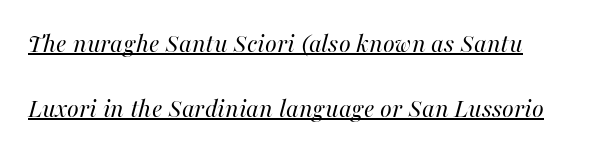
Q: Is the text bold? A: No.
Q: Is the text italic (slanted)? A: Yes, it leans right by about 16 degrees.
Q: Is the text underlined? A: Yes.
Q: Is the spacing between letters normal or unusually wide? A: Normal.
Q: Is the spacing between lines tight, normal or loose? A: Loose.
